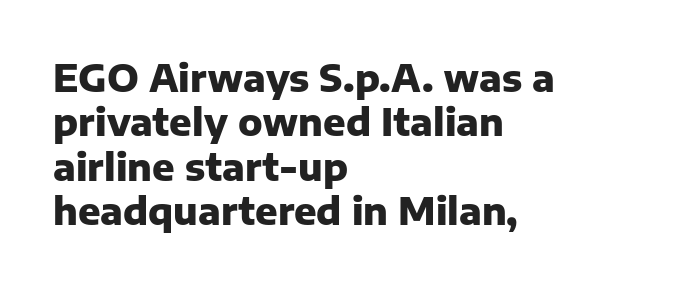
{"serif": "no", "italic": "no", "bold": "yes", "weight": "heavy", "width": "normal", "stroke_contrast": "low", "x_height": "medium", "monospaced": "no", "underline": "no", "align": "left", "line_spacing_ratio": 1.2, "letter_spacing": "normal", "letter_spacing_em": 0.0, "glyph_px": 37}
